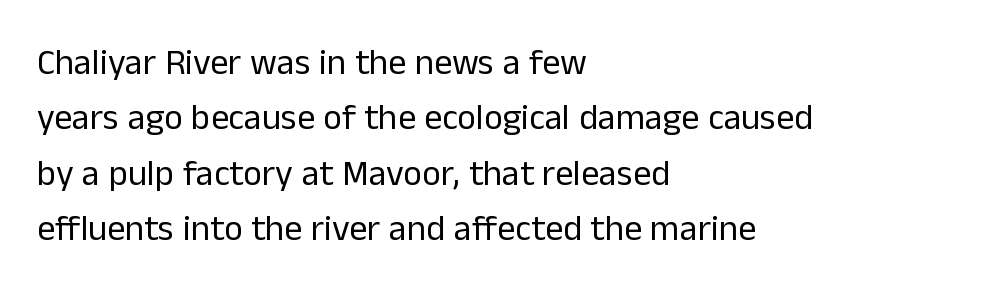
Q: Is the text bold? A: No.
Q: Is the text italic (slanted)? A: No, it is upright.
Q: Is the typeface a serif or a sans-serif typeface? A: Sans-serif.
Q: Is the text underlined? A: No.
Q: How is the paragraph aligned? A: Left-aligned.
Q: Is the spacing between letters normal or unusually wide? A: Normal.
Q: Is the spacing between lines tight, normal or loose? A: Normal.
Q: Width (condensed, normal, or wide)? A: Normal.
Q: Stroke contrast? A: Low.
Q: x-height? A: Medium.
Q: Monospaced? A: No.
